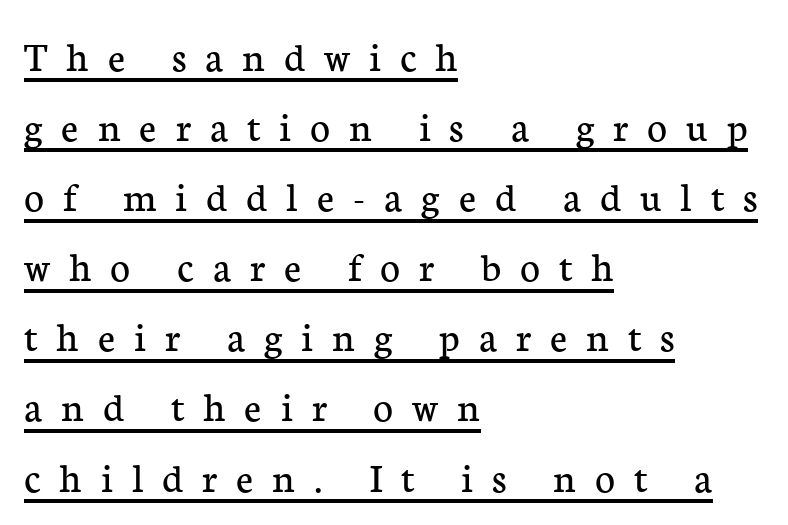
Q: Is the text bold? A: No.
Q: Is the text italic (slanted)? A: No, it is upright.
Q: Is the typeface a serif or a sans-serif typeface? A: Serif.
Q: Is the text underlined? A: Yes.
Q: How is the paragraph aligned? A: Left-aligned.
Q: Is the spacing between letters normal or unusually wide? A: Unusually wide.
Q: Is the spacing between lines tight, normal or loose? A: Normal.
Q: Width (condensed, normal, or wide)? A: Normal.
Q: Stroke contrast? A: Low.
Q: x-height? A: Medium.
Q: Monospaced? A: No.
